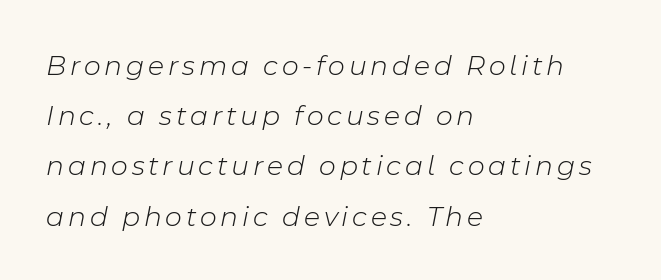
The image shows 29 px light type, italic (leaning right); set left-aligned, line spacing 1.73x, not underlined; low stroke contrast and a medium x-height.
